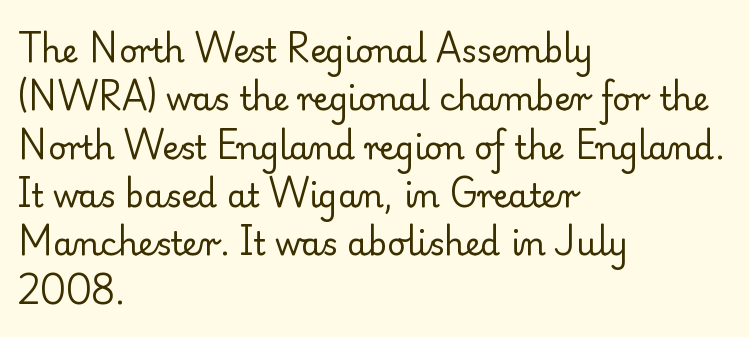
{"serif": "yes", "italic": "no", "bold": "no", "weight": "regular", "width": "normal", "stroke_contrast": "low", "x_height": "small", "monospaced": "no", "underline": "no", "align": "left", "line_spacing": "normal", "line_spacing_ratio": 1.51, "letter_spacing": "normal", "letter_spacing_em": 0.0, "glyph_px": 32}
